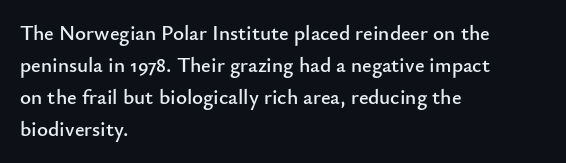
Q: Is the text italic (slanted)? A: No, it is upright.
Q: Is the text underlined? A: No.
Q: How is the paragraph aligned? A: Left-aligned.
Q: Is the spacing between letters normal or unusually wide? A: Normal.
Q: Is the spacing between lines tight, normal or loose? A: Normal.
